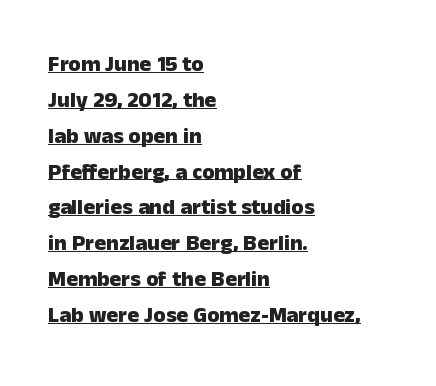
The compositor pushed each line to the left boundary. The letters sit at their default tracking, neither squeezed nor spread. Italic: no, the glyphs are upright roman. The leading is moderate, giving the passage an even texture.
